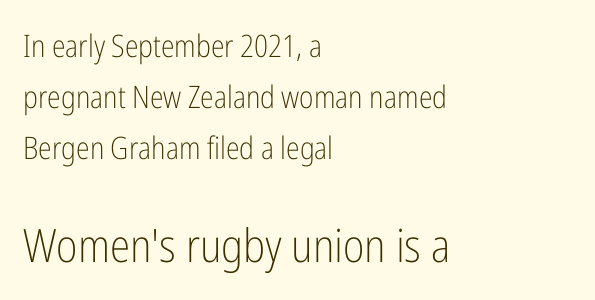
Q: Is the text bold? A: No.
Q: Is the text italic (slanted)? A: No, it is upright.
Q: Is the typeface a serif or a sans-serif typeface? A: Sans-serif.
Q: Is the text underlined? A: No.
Q: How is the paragraph aligned? A: Left-aligned.
Q: Is the spacing between letters normal or unusually wide? A: Normal.
Q: Is the spacing between lines tight, normal or loose? A: Normal.
Q: Which block of text is set in a larger size, the first (top) or the second (bottom)? A: The second (bottom) one.
Q: Width (condensed, normal, or wide)? A: Condensed.
Q: Stroke contrast? A: Low.
Q: x-height? A: Medium.
Q: Monospaced? A: No.
